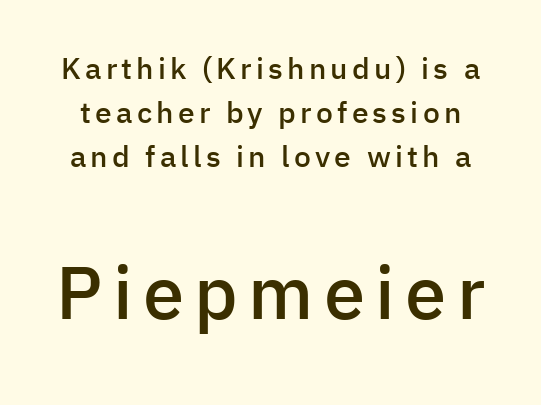
The image shows 74 px semibold sans-serif type, upright; set normal line spacing (1.47x), not underlined; the second (bottom) block is 2.47x larger; low stroke contrast and a medium x-height.
